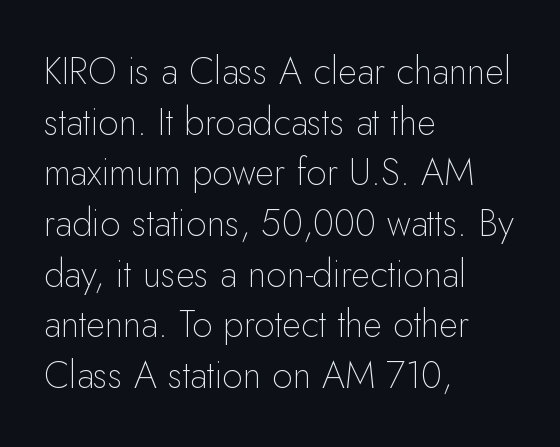
Q: Is the text bold? A: No.
Q: Is the text italic (slanted)? A: No, it is upright.
Q: Is the typeface a serif or a sans-serif typeface? A: Sans-serif.
Q: Is the text underlined? A: No.
Q: How is the paragraph aligned? A: Left-aligned.
Q: Is the spacing between letters normal or unusually wide? A: Normal.
Q: Is the spacing between lines tight, normal or loose? A: Normal.
Q: Width (condensed, normal, or wide)? A: Normal.
Q: Stroke contrast? A: Low.
Q: x-height? A: Small.
Q: Monospaced? A: No.
